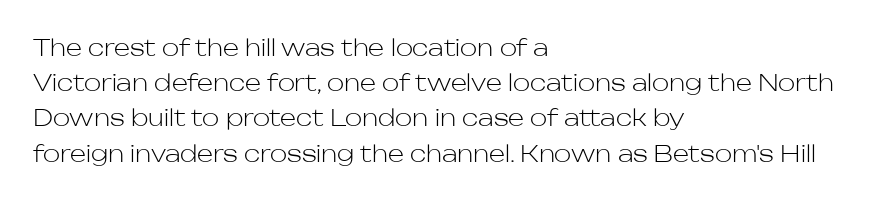
A typesetter would call this leading conventional body-copy spacing. Casual observation: everything's shoved over to the left. Counters stay open thanks to moderate or lighter strokes. The lettering stays uniformly vertical, giving the passage a roman look. No extra tracking has been applied to these lines. The gap between lines stays unmarked.
